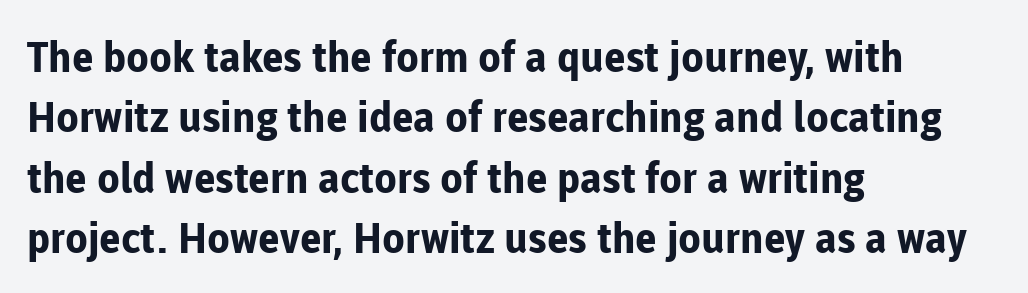
Q: Is the text bold? A: Yes.
Q: Is the text italic (slanted)? A: No, it is upright.
Q: Is the typeface a serif or a sans-serif typeface? A: Sans-serif.
Q: Is the text underlined? A: No.
Q: How is the paragraph aligned? A: Left-aligned.
Q: Is the spacing between letters normal or unusually wide? A: Normal.
Q: Is the spacing between lines tight, normal or loose? A: Normal.
Q: Width (condensed, normal, or wide)? A: Normal.
Q: Stroke contrast? A: Low.
Q: x-height? A: Medium.
Q: Monospaced? A: No.
